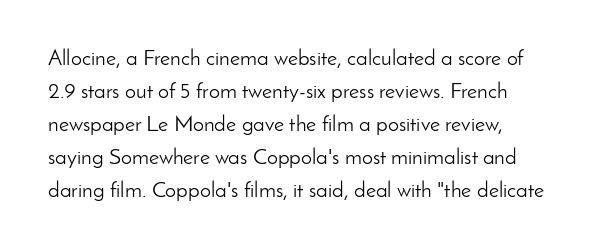
Q: Is the text bold? A: No.
Q: Is the text italic (slanted)? A: No, it is upright.
Q: Is the text underlined? A: No.
Q: Is the spacing between letters normal or unusually wide? A: Normal.
Q: Is the spacing between lines tight, normal or loose? A: Normal.
